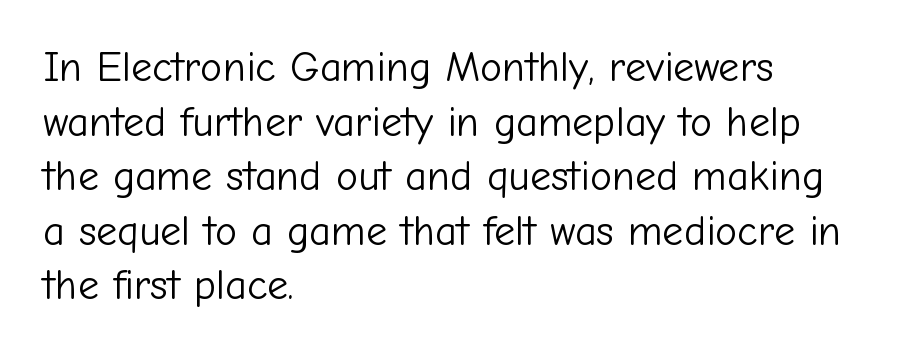
Q: Is the text bold? A: No.
Q: Is the text italic (slanted)? A: No, it is upright.
Q: Is the typeface a serif or a sans-serif typeface? A: Sans-serif.
Q: Is the text underlined? A: No.
Q: How is the paragraph aligned? A: Left-aligned.
Q: Is the spacing between letters normal or unusually wide? A: Normal.
Q: Is the spacing between lines tight, normal or loose? A: Normal.
Q: Width (condensed, normal, or wide)? A: Normal.
Q: Stroke contrast? A: Low.
Q: x-height? A: Medium.
Q: Monospaced? A: No.
